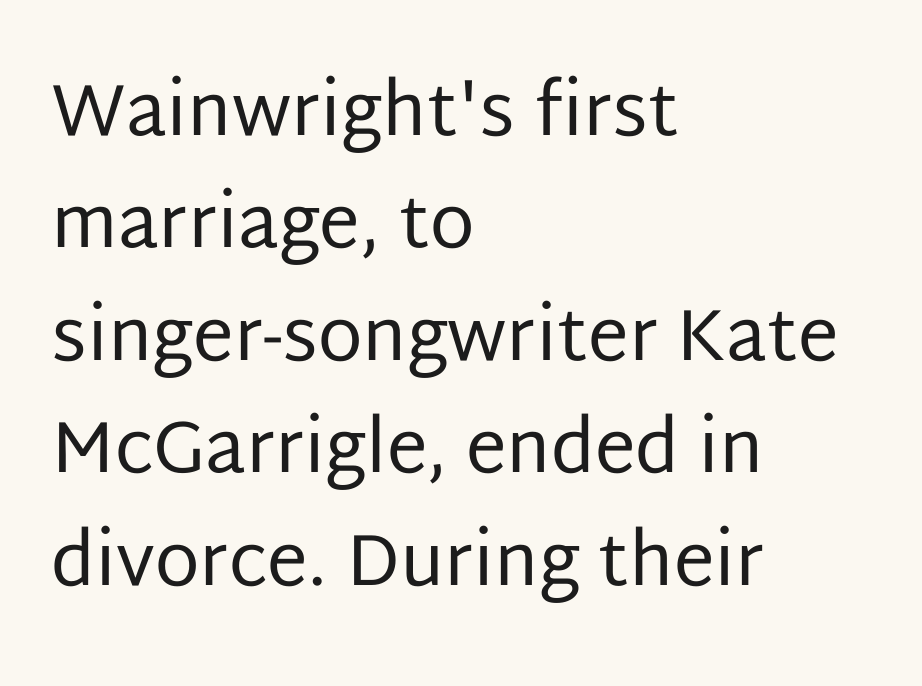
{"serif": "no", "italic": "no", "bold": "no", "weight": "regular", "width": "normal", "stroke_contrast": "low", "x_height": "large", "monospaced": "no", "underline": "no", "align": "left", "line_spacing": "normal", "line_spacing_ratio": 1.54, "letter_spacing": "normal", "letter_spacing_em": 0.0, "glyph_px": 73}
